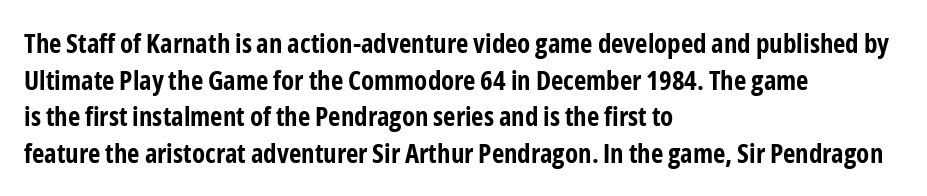
Q: Is the text bold? A: Yes.
Q: Is the text italic (slanted)? A: No, it is upright.
Q: Is the text underlined? A: No.
Q: How is the paragraph aligned? A: Left-aligned.
Q: Is the spacing between letters normal or unusually wide? A: Normal.
Q: Is the spacing between lines tight, normal or loose? A: Normal.
